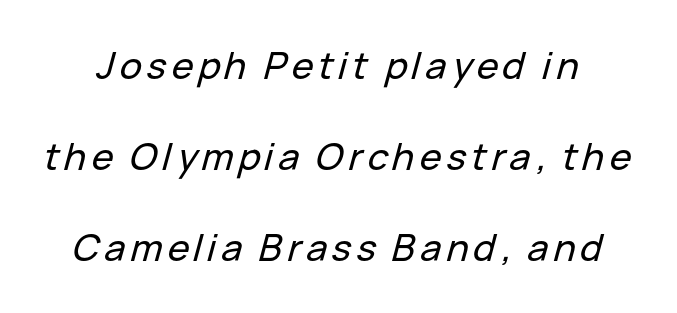
The image shows 37 px text type, italic (leaning right); set loose line spacing (2.46x), not underlined; low stroke contrast and a medium x-height.
